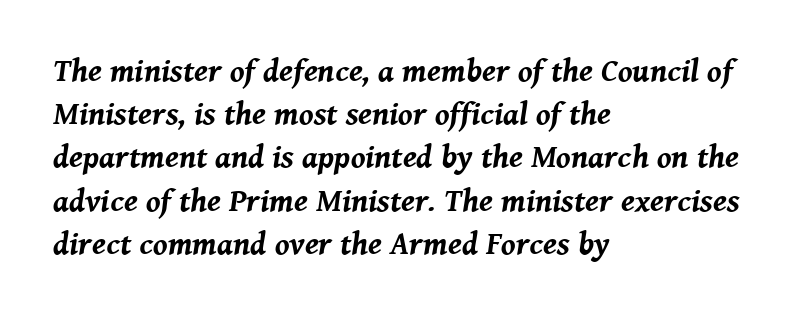
The image shows 32 px bold type, italic (leaning right); set left-aligned, normal line spacing (1.35x), normal letter spacing, not underlined; medium stroke contrast and a medium x-height.
